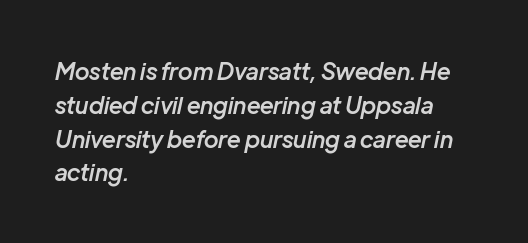
{"italic": "yes", "lean": "right", "slant_degrees": 12, "bold": "semi", "underline": "no", "align": "left", "line_spacing": "normal", "line_spacing_ratio": 1.47, "letter_spacing": "normal", "letter_spacing_em": 0.0, "glyph_px": 23}
